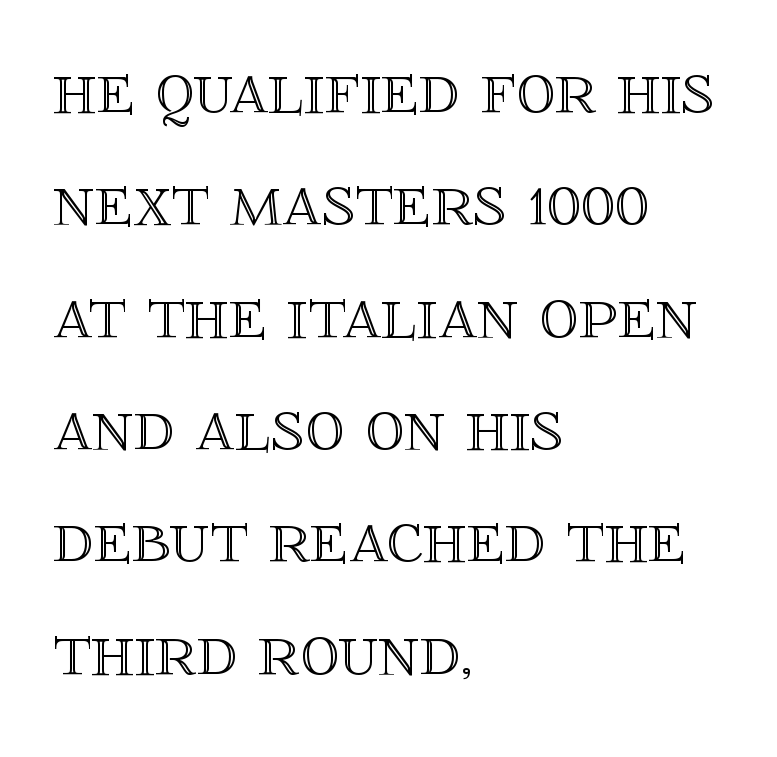
The image shows 78 px text type, upright; set left-aligned, normal line spacing (1.44x), normal letter spacing, not underlined; a large x-height.
